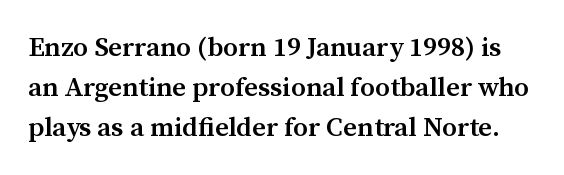
The image shows 27 px text type, upright; set normal line spacing (1.49x), normal letter spacing, not underlined.
